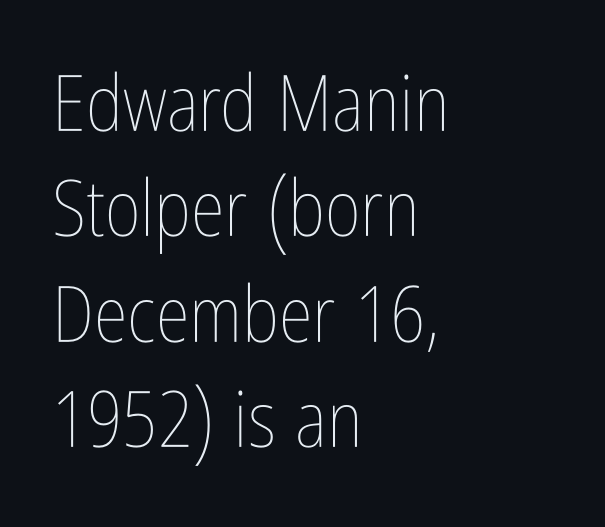
The image shows 78 px thin, condensed type, upright; set left-aligned, normal line spacing (1.35x), normal letter spacing, not underlined; low stroke contrast and a medium x-height.
